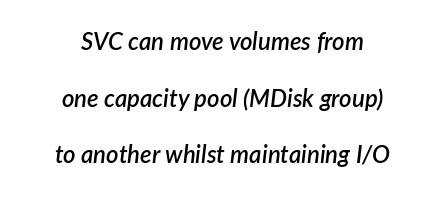
{"italic": "yes", "lean": "right", "slant_degrees": 7, "bold": "semi", "underline": "no", "align": "center", "line_spacing": "loose", "line_spacing_ratio": 2.36, "letter_spacing": "normal", "letter_spacing_em": 0.0, "glyph_px": 24}
